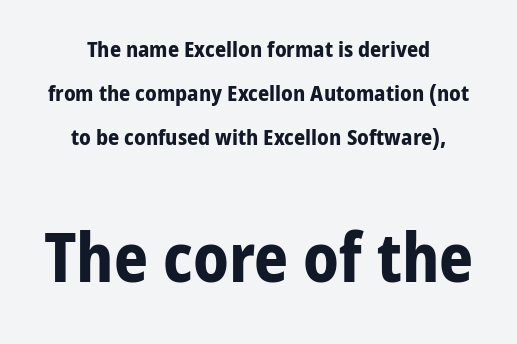
{"serif": "no", "italic": "no", "bold": "yes", "weight": "bold", "width": "normal", "stroke_contrast": "low", "x_height": "medium", "monospaced": "no", "underline": "no", "align": "center", "line_spacing": "loose", "line_spacing_ratio": 2.0, "letter_spacing": "normal", "letter_spacing_em": 0.0, "larger_block": "second", "size_ratio": 3.05, "glyph_px": 67}
